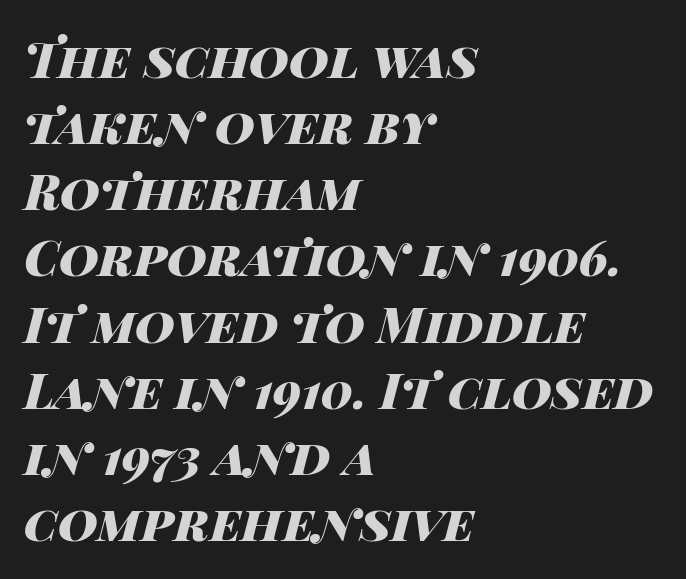
{"italic": "yes", "lean": "right", "slant_degrees": 14, "bold": "yes", "weight": "heavy", "width": "wide", "stroke_contrast": "high", "x_height": "large", "monospaced": "no", "underline": "no", "align": "left", "line_spacing": "normal", "line_spacing_ratio": 1.35, "letter_spacing": "normal", "letter_spacing_em": 0.0, "glyph_px": 49}
